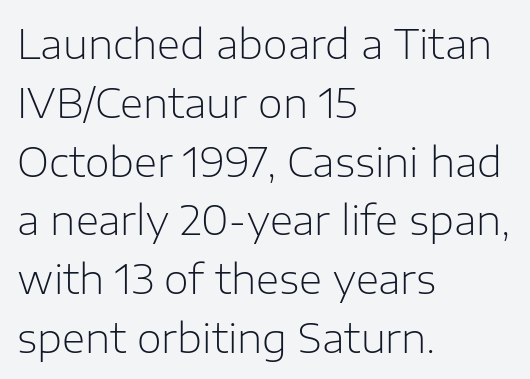
{"serif": "no", "italic": "no", "bold": "no", "weight": "light", "width": "normal", "stroke_contrast": "low", "x_height": "medium", "monospaced": "no", "underline": "no", "align": "left", "line_spacing": "normal", "line_spacing_ratio": 1.47, "letter_spacing": "normal", "letter_spacing_em": 0.0, "glyph_px": 40}
